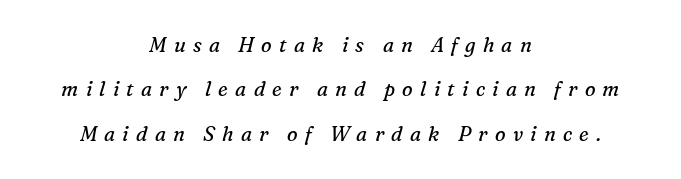
Q: Is the text bold? A: No.
Q: Is the text italic (slanted)? A: Yes, it leans right by about 16 degrees.
Q: Is the text underlined? A: No.
Q: How is the paragraph aligned? A: Centered.
Q: Is the spacing between letters normal or unusually wide? A: Unusually wide.
Q: Is the spacing between lines tight, normal or loose? A: Loose.
